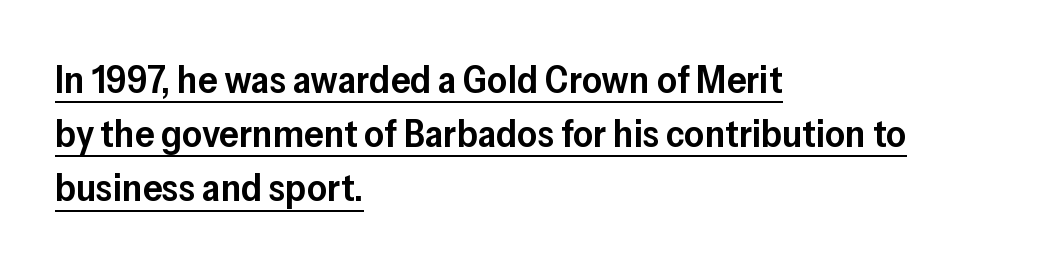
The image shows 39 px semibold sans-serif type, upright; set left-aligned, normal line spacing (1.39x), normal letter spacing, underlined; low stroke contrast and a medium x-height.
